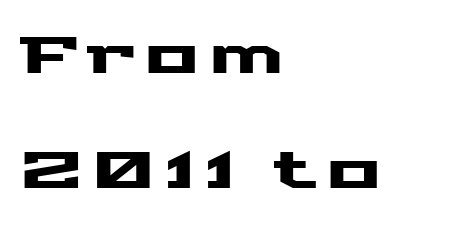
Q: Is the text italic (slanted)? A: No, it is upright.
Q: Is the typeface a serif or a sans-serif typeface? A: Sans-serif.
Q: Is the text underlined? A: No.
Q: How is the paragraph aligned? A: Left-aligned.
Q: Is the spacing between lines tight, normal or loose? A: Loose.
Q: Width (condensed, normal, or wide)? A: Wide.
Q: Stroke contrast? A: Medium.
Q: x-height? A: Medium.
Q: Monospaced? A: No.
